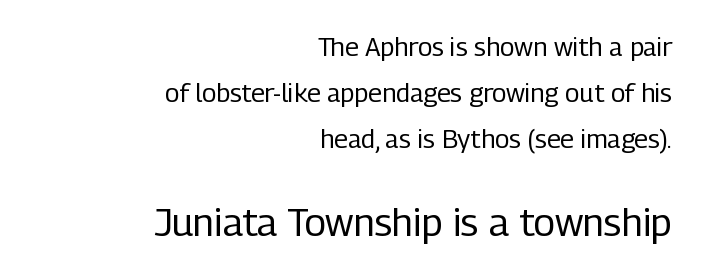
The letters stand upright; this is a roman face. The passage shown is typeset with a sans-serif family. Reading down the block, your eye finds every line finishing at a fixed right position. The strokes are not fattened; the text isn't bold.
